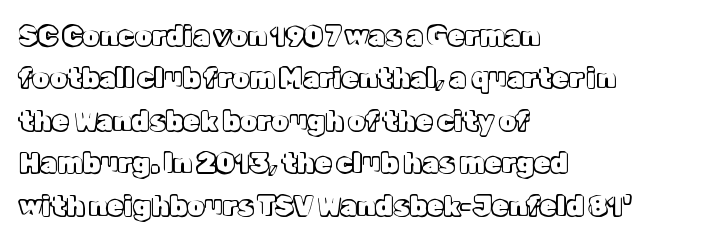
Q: Is the text italic (slanted)? A: No, it is upright.
Q: Is the text underlined? A: No.
Q: How is the paragraph aligned? A: Left-aligned.
Q: Is the spacing between letters normal or unusually wide? A: Normal.
Q: Is the spacing between lines tight, normal or loose? A: Normal.
